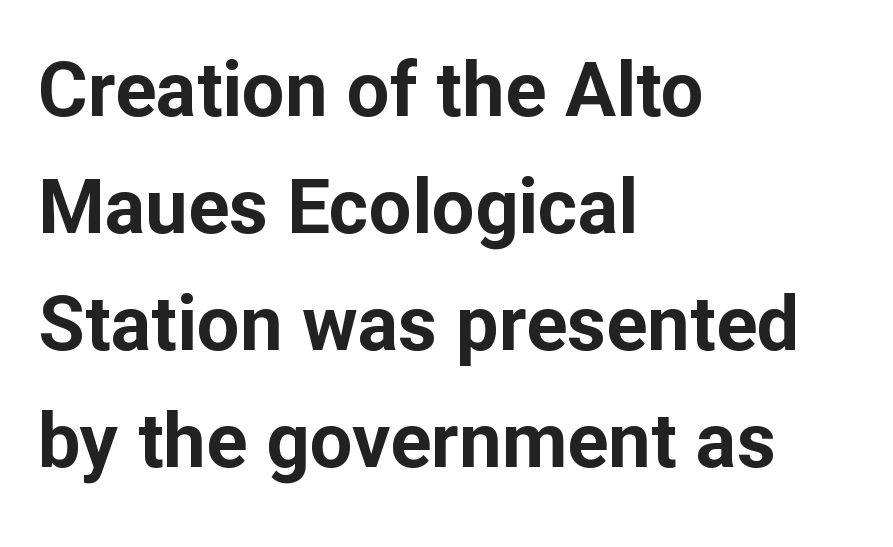
Q: Is the text bold? A: Yes.
Q: Is the text italic (slanted)? A: No, it is upright.
Q: Is the typeface a serif or a sans-serif typeface? A: Sans-serif.
Q: Is the text underlined? A: No.
Q: How is the paragraph aligned? A: Left-aligned.
Q: Is the spacing between letters normal or unusually wide? A: Normal.
Q: Is the spacing between lines tight, normal or loose? A: Normal.
Q: Width (condensed, normal, or wide)? A: Normal.
Q: Stroke contrast? A: Low.
Q: x-height? A: Medium.
Q: Monospaced? A: No.
